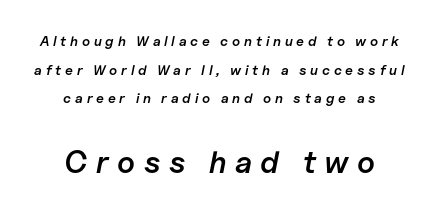
Q: Is the text bold? A: Semi-bold.
Q: Is the text italic (slanted)? A: Yes, it leans right by about 11 degrees.
Q: Is the text underlined? A: No.
Q: How is the paragraph aligned? A: Centered.
Q: Is the spacing between letters normal or unusually wide? A: Unusually wide.
Q: Is the spacing between lines tight, normal or loose? A: Loose.
Q: Which block of text is set in a larger size, the first (top) or the second (bottom)? A: The second (bottom) one.
Q: Width (condensed, normal, or wide)? A: Normal.
Q: Stroke contrast? A: Low.
Q: x-height? A: Medium.
Q: Monospaced? A: No.
